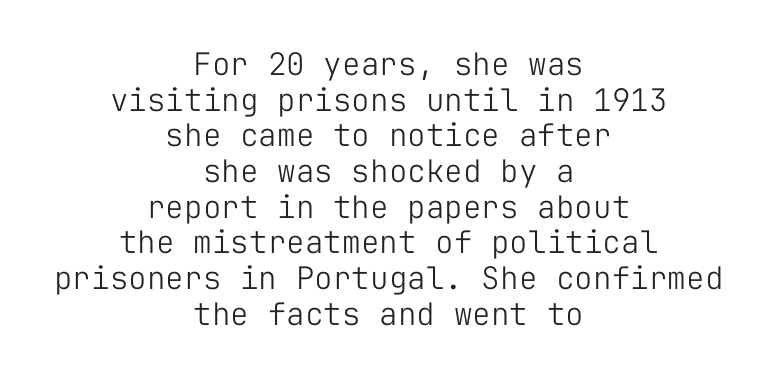
The image shows 31 px light sans-serif type, upright, monospaced; set centered, tight line spacing (1.15x), normal letter spacing, not underlined; low stroke contrast and a medium x-height.
